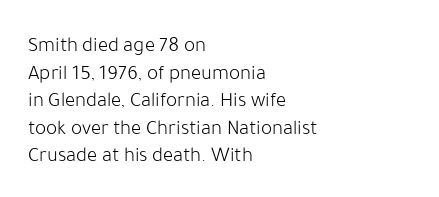
Teacher's note: observe the even left margin — that is flush-left alignment. The line texture is even and compact thanks to regular tracking. The lettering stays uniformly vertical, giving the passage a roman look. The baseline area is clear.
